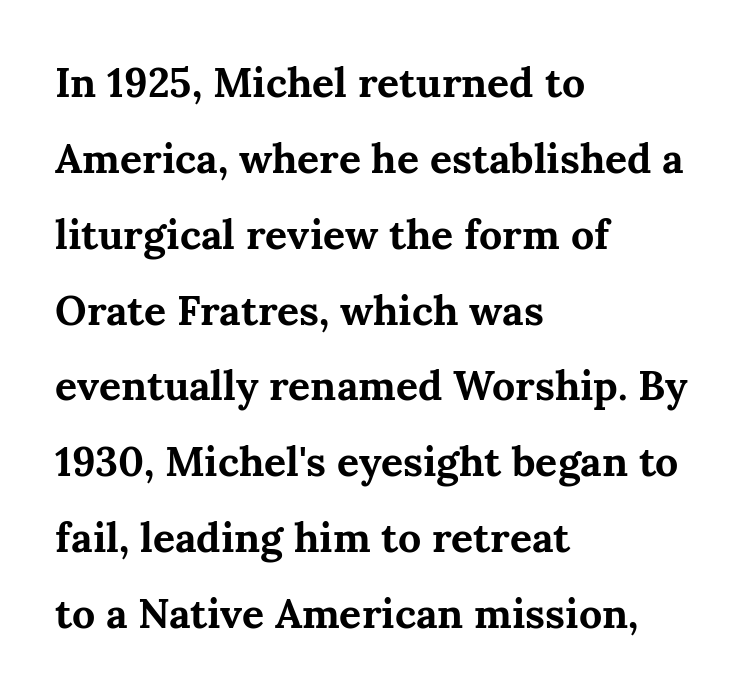
{"serif": "yes", "italic": "no", "bold": "yes", "weight": "bold", "width": "normal", "stroke_contrast": "medium", "x_height": "medium", "monospaced": "no", "underline": "no", "align": "left", "line_spacing_ratio": 1.85, "letter_spacing": "normal", "letter_spacing_em": 0.0, "glyph_px": 41}
